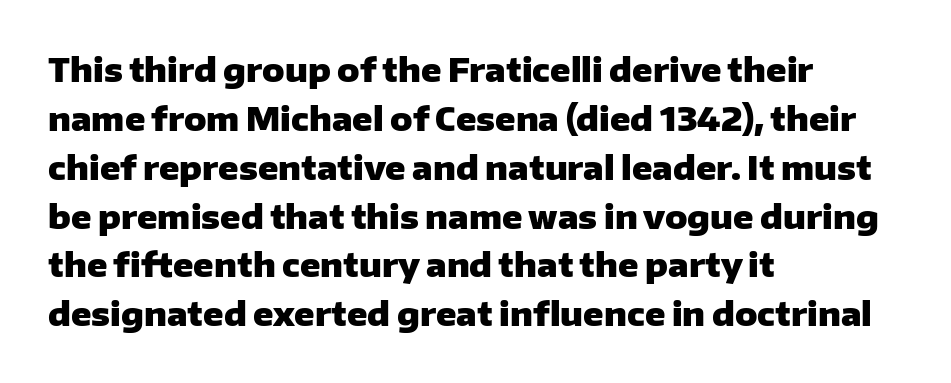
Q: Is the text bold? A: Yes.
Q: Is the text italic (slanted)? A: No, it is upright.
Q: Is the typeface a serif or a sans-serif typeface? A: Sans-serif.
Q: Is the text underlined? A: No.
Q: How is the paragraph aligned? A: Left-aligned.
Q: Is the spacing between letters normal or unusually wide? A: Normal.
Q: Is the spacing between lines tight, normal or loose? A: Normal.
Q: Width (condensed, normal, or wide)? A: Normal.
Q: Stroke contrast? A: Low.
Q: x-height? A: Medium.
Q: Monospaced? A: No.
